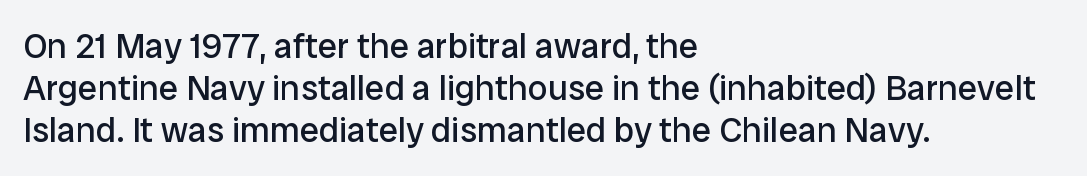
The type family on display is of the sans-serif kind. The type sits square on the baseline with zero lean. Line starts are locked; line ends wander. Heft: none added — not bold. No extra tracking has been applied to these lines. Do the characters align in a grid? No, the font is proportional.
